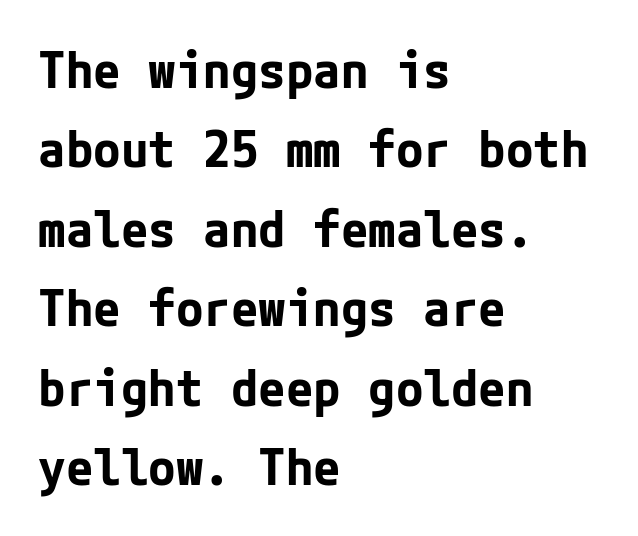
The image shows 50 px bold sans-serif type, upright; set left-aligned, normal line spacing (1.59x), normal letter spacing, not underlined; low stroke contrast and a medium x-height.
